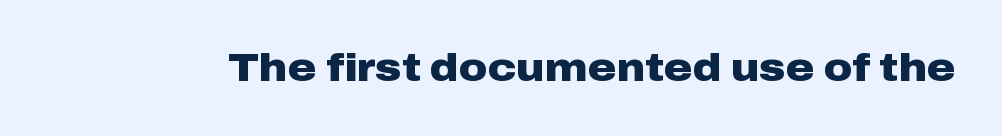
Q: Is the text bold? A: Yes.
Q: Is the text italic (slanted)? A: No, it is upright.
Q: Is the typeface a serif or a sans-serif typeface? A: Sans-serif.
Q: Is the text underlined? A: No.
Q: Is the spacing between letters normal or unusually wide? A: Normal.
Q: Width (condensed, normal, or wide)? A: Wide.
Q: Stroke contrast? A: Low.
Q: x-height? A: Medium.
Q: Monospaced? A: No.
